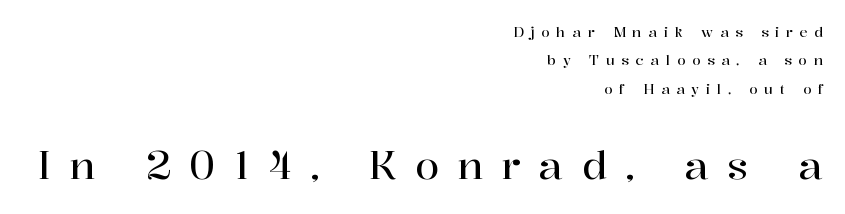
The image shows 39 px serif type, upright; set right-aligned, loose line spacing (2.02x), unusually wide letter spacing (+0.47 em), not underlined; the second (bottom) block is 2.79x larger; high stroke contrast and a medium x-height.
